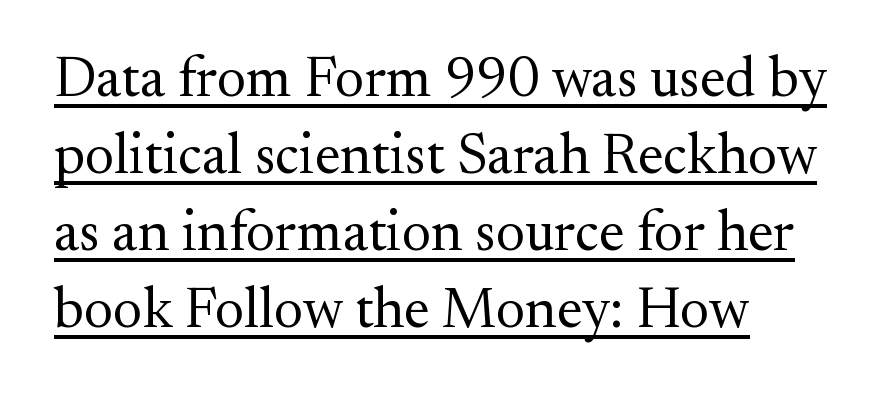
The tracking reads as untouched default to a designer's eye. The type sits square on the baseline with zero lean. Counters stay open thanks to moderate or lighter strokes. You could not count columns in this text — the font is proportionally spaced.
